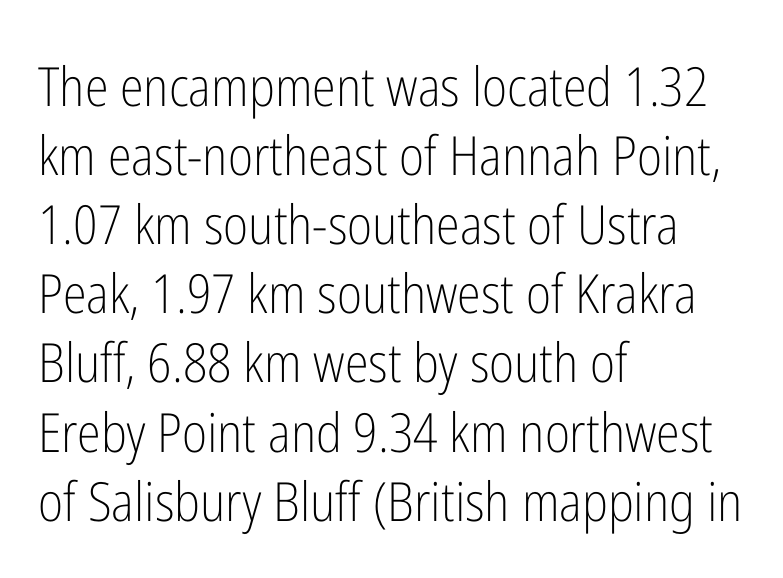
The image shows 54 px light, condensed sans-serif type, upright; set left-aligned, normal line spacing (1.28x), normal letter spacing, not underlined; low stroke contrast and a medium x-height.
